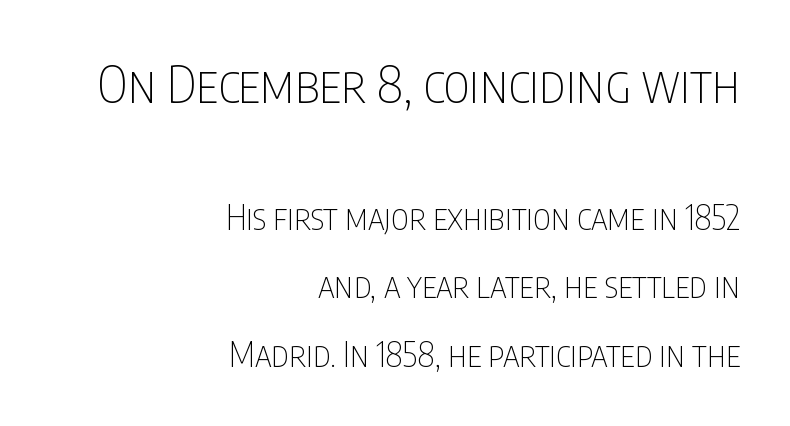
Q: Is the text bold? A: No.
Q: Is the text italic (slanted)? A: No, it is upright.
Q: Is the typeface a serif or a sans-serif typeface? A: Sans-serif.
Q: Is the text underlined? A: No.
Q: How is the paragraph aligned? A: Right-aligned.
Q: Is the spacing between letters normal or unusually wide? A: Normal.
Q: Is the spacing between lines tight, normal or loose? A: Loose.
Q: Which block of text is set in a larger size, the first (top) or the second (bottom)? A: The first (top) one.
Q: Width (condensed, normal, or wide)? A: Condensed.
Q: Stroke contrast? A: Low.
Q: x-height? A: Large.
Q: Monospaced? A: No.
